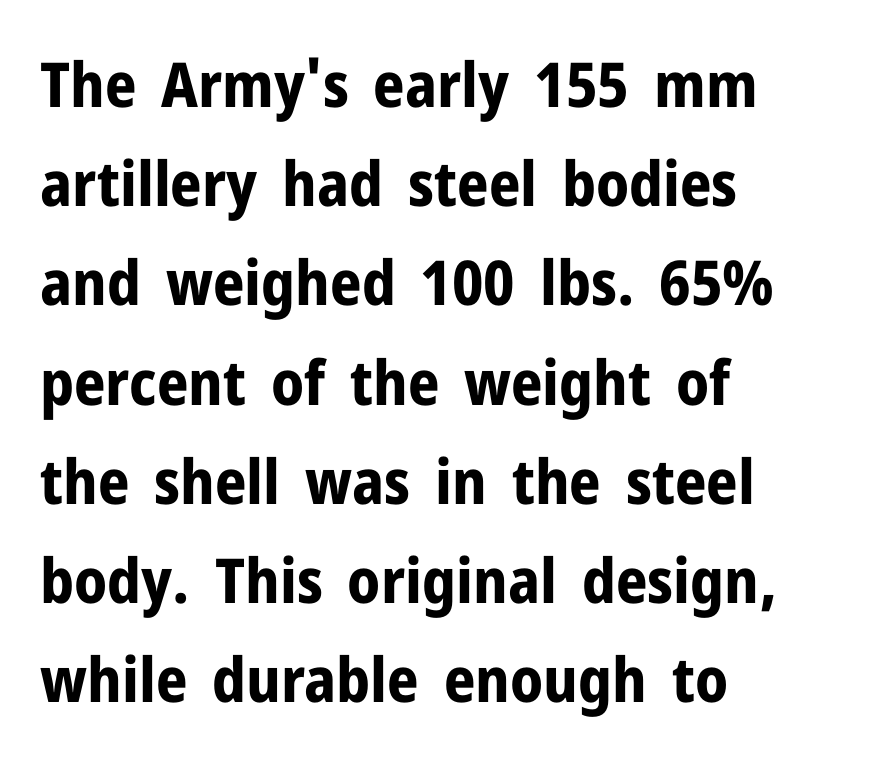
{"serif": "no", "italic": "no", "bold": "yes", "weight": "bold", "width": "normal", "stroke_contrast": "low", "x_height": "medium", "monospaced": "no", "underline": "no", "align": "left", "line_spacing": "normal", "line_spacing_ratio": 1.6, "letter_spacing": "normal", "letter_spacing_em": 0.0, "glyph_px": 62}
